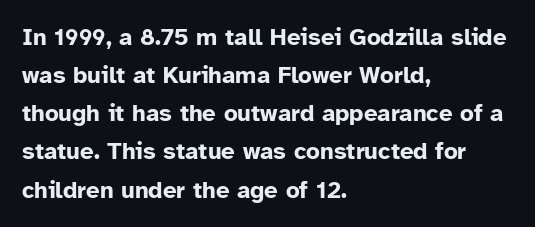
{"italic": "no", "bold": "yes", "underline": "no", "align": "left", "line_spacing": "normal", "line_spacing_ratio": 1.59, "letter_spacing": "normal", "letter_spacing_em": 0.0, "glyph_px": 24}
